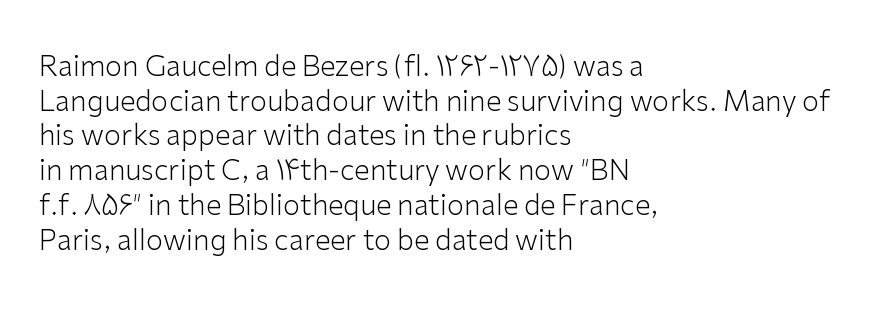
Q: Is the text bold? A: No.
Q: Is the text italic (slanted)? A: No, it is upright.
Q: Is the typeface a serif or a sans-serif typeface? A: Sans-serif.
Q: Is the text underlined? A: No.
Q: How is the paragraph aligned? A: Left-aligned.
Q: Is the spacing between letters normal or unusually wide? A: Normal.
Q: Width (condensed, normal, or wide)? A: Normal.
Q: Stroke contrast? A: Low.
Q: x-height? A: Medium.
Q: Monospaced? A: No.
